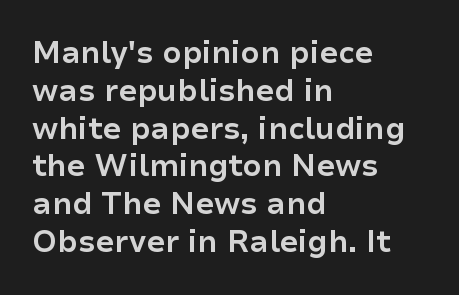
The rendering uses natural spacing where letterforms have individual widths. The glyphs have the mass of a bold cut. The letters stand upright; this is a roman face. Line spacing here is normal.
